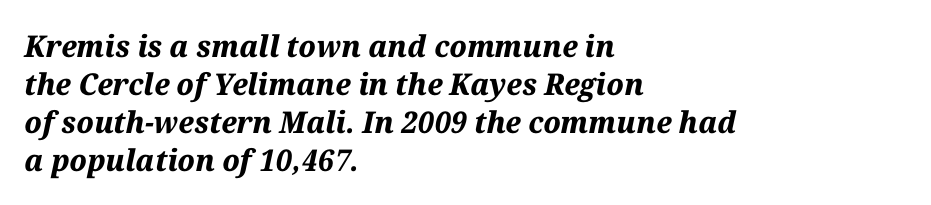
{"italic": "yes", "lean": "right", "slant_degrees": 12, "bold": "yes", "weight": "bold", "width": "normal", "stroke_contrast": "medium", "x_height": "medium", "monospaced": "no", "underline": "no", "align": "left", "line_spacing": "normal", "line_spacing_ratio": 1.27, "letter_spacing": "normal", "letter_spacing_em": 0.0, "glyph_px": 30}
